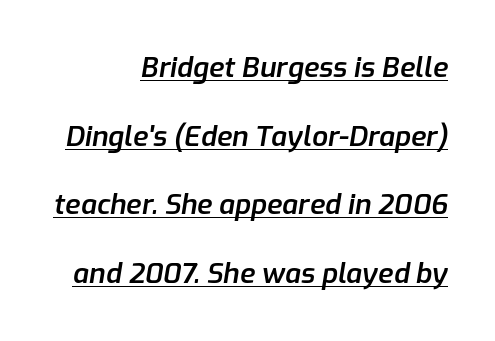
The rag falls on the left side of this text block. Yep, that's italic — everything's leaning. Line spacing here is loose. Spacing verdict: proportional, widths tailored to each character. Is there an underline? Yes — a line sits under the letters.
